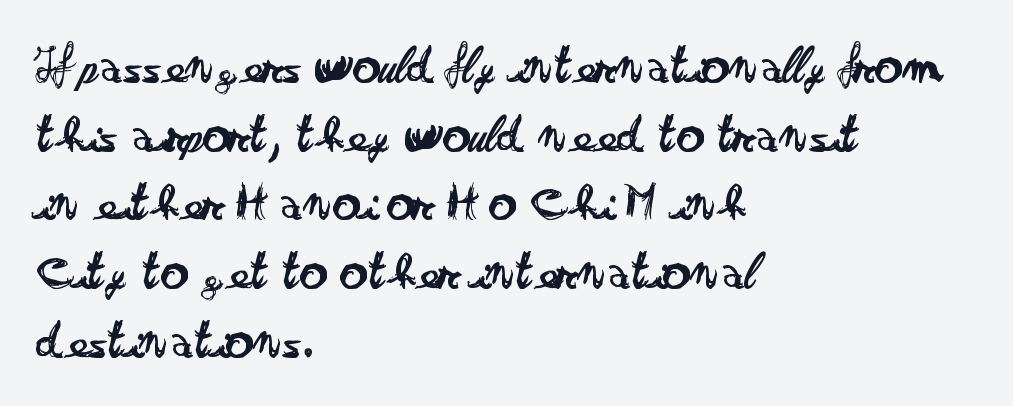
{"serif": "no", "italic": "no", "bold": "no", "weight": "regular", "width": "wide", "stroke_contrast": "low", "x_height": "small", "monospaced": "no", "underline": "no", "align": "left", "line_spacing": "normal", "line_spacing_ratio": 1.25, "letter_spacing": "normal", "letter_spacing_em": 0.0, "glyph_px": 55}
